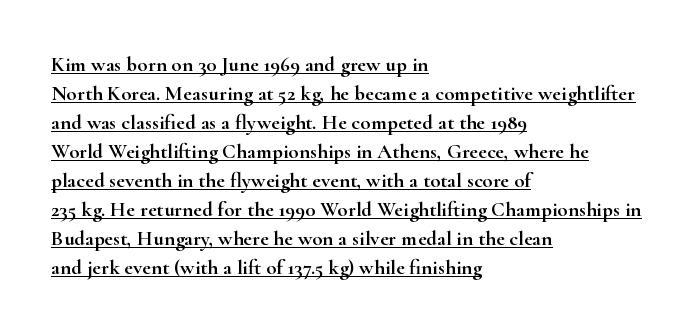
{"italic": "no", "underline": "yes", "align": "left", "line_spacing": "normal", "line_spacing_ratio": 1.38, "letter_spacing": "normal", "letter_spacing_em": 0.0, "glyph_px": 21}
